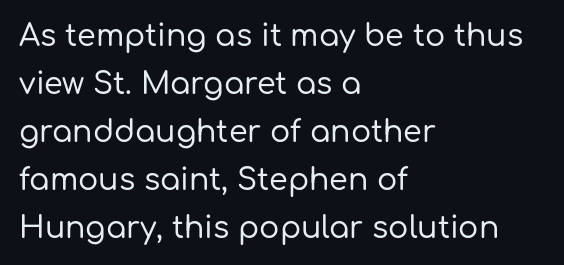
Q: Is the text italic (slanted)? A: No, it is upright.
Q: Is the typeface a serif or a sans-serif typeface? A: Sans-serif.
Q: Is the text underlined? A: No.
Q: How is the paragraph aligned? A: Left-aligned.
Q: Is the spacing between letters normal or unusually wide? A: Normal.
Q: Is the spacing between lines tight, normal or loose? A: Normal.
Q: Width (condensed, normal, or wide)? A: Normal.
Q: Stroke contrast? A: Low.
Q: x-height? A: Medium.
Q: Monospaced? A: No.
